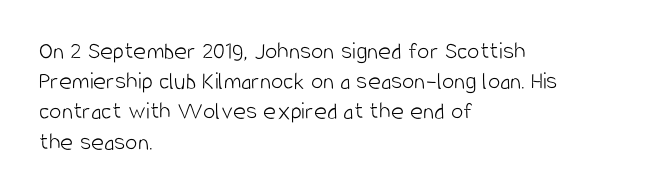
{"italic": "no", "bold": "no", "underline": "no", "align": "left", "line_spacing_ratio": 1.21, "letter_spacing": "normal", "letter_spacing_em": 0.0, "glyph_px": 25}
